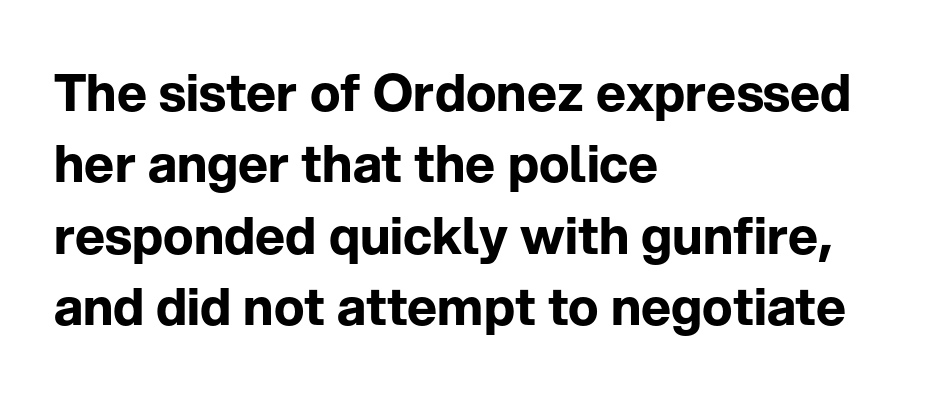
{"serif": "no", "italic": "no", "bold": "yes", "weight": "bold", "width": "normal", "stroke_contrast": "low", "x_height": "medium", "monospaced": "no", "underline": "no", "align": "left", "line_spacing": "normal", "line_spacing_ratio": 1.4, "letter_spacing": "normal", "letter_spacing_em": 0.0, "glyph_px": 51}
